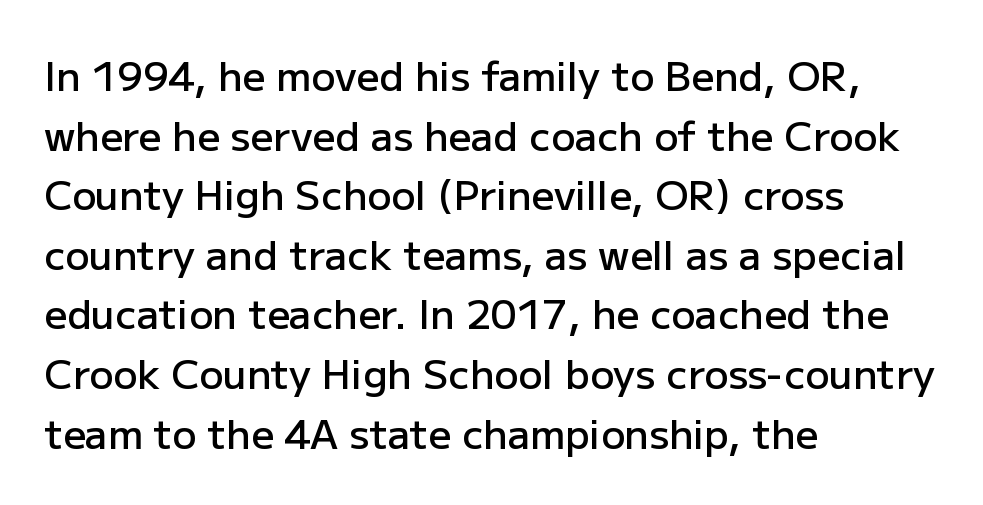
Q: Is the text bold? A: Semi-bold.
Q: Is the text italic (slanted)? A: No, it is upright.
Q: Is the typeface a serif or a sans-serif typeface? A: Sans-serif.
Q: Is the text underlined? A: No.
Q: How is the paragraph aligned? A: Left-aligned.
Q: Is the spacing between letters normal or unusually wide? A: Normal.
Q: Is the spacing between lines tight, normal or loose? A: Normal.
Q: Width (condensed, normal, or wide)? A: Normal.
Q: Stroke contrast? A: Low.
Q: x-height? A: Medium.
Q: Monospaced? A: No.
